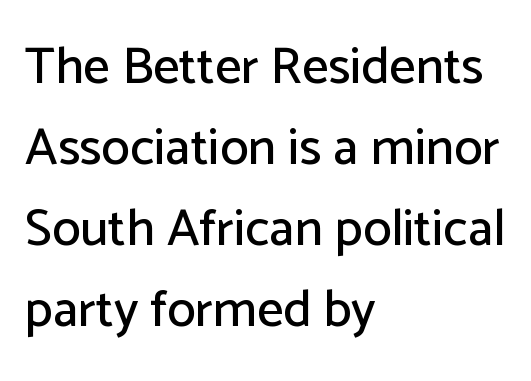
The image shows 52 px sans-serif type, upright; set left-aligned, normal line spacing (1.56x), normal letter spacing, not underlined; low stroke contrast and a medium x-height.
